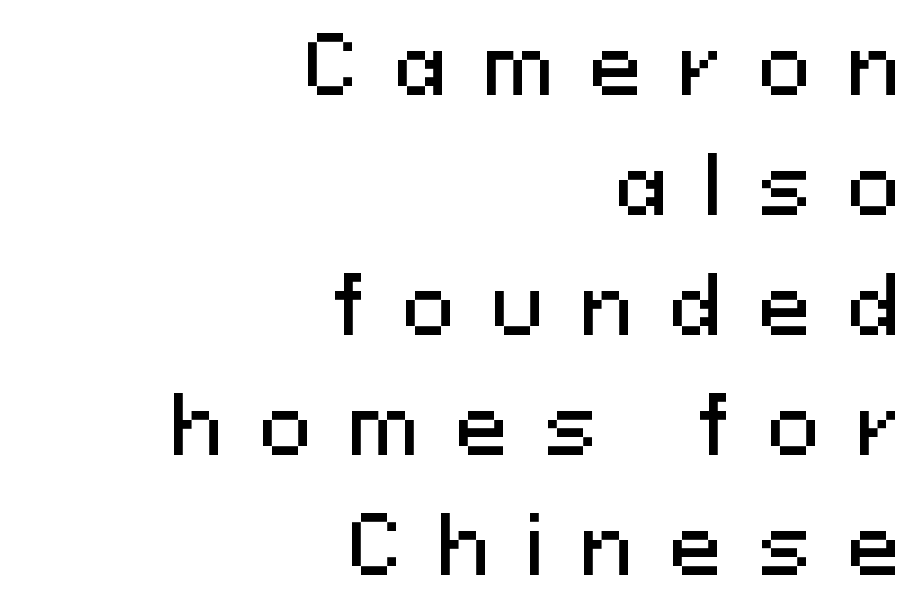
Regular leading. The letters carry no serifs — their stems end cleanly without finishing strokes. No italicization has been applied; the sample stays upright. Notice how the passage keeps a crisp vertical edge on the right only.
